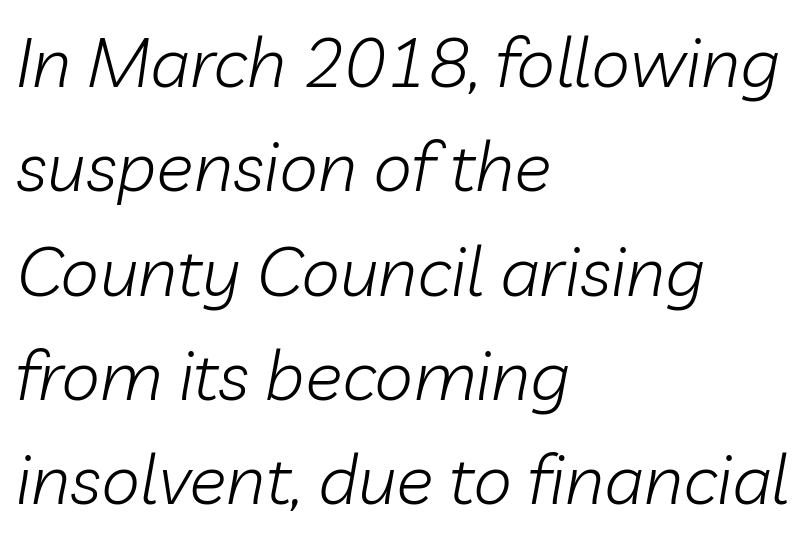
The image shows 70 px light type, italic (leaning right); set left-aligned, normal line spacing (1.49x), normal letter spacing, not underlined; low stroke contrast and a medium x-height.
